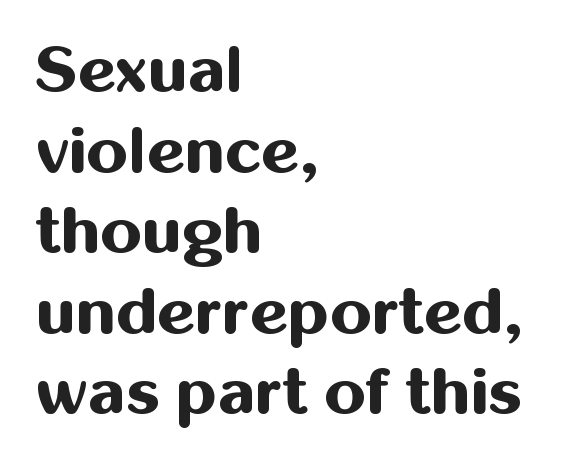
Q: Is the text bold? A: Yes.
Q: Is the text italic (slanted)? A: No, it is upright.
Q: Is the typeface a serif or a sans-serif typeface? A: Sans-serif.
Q: Is the text underlined? A: No.
Q: How is the paragraph aligned? A: Left-aligned.
Q: Is the spacing between letters normal or unusually wide? A: Normal.
Q: Width (condensed, normal, or wide)? A: Normal.
Q: Stroke contrast? A: Medium.
Q: x-height? A: Medium.
Q: Monospaced? A: No.
